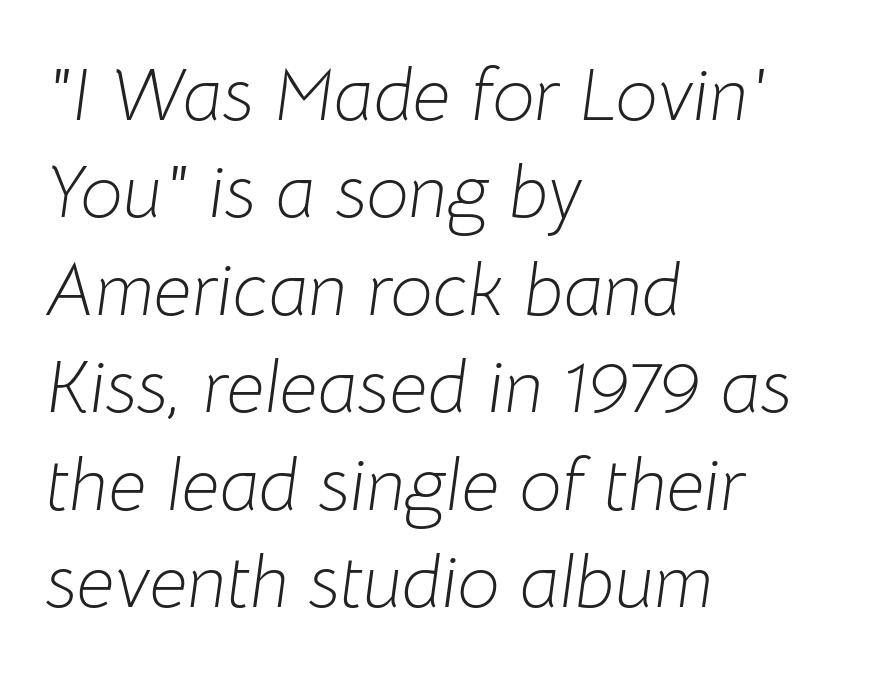
{"italic": "yes", "lean": "right", "slant_degrees": 8, "bold": "no", "weight": "light", "width": "normal", "stroke_contrast": "low", "x_height": "medium", "monospaced": "no", "underline": "no", "align": "left", "line_spacing": "normal", "line_spacing_ratio": 1.3, "letter_spacing": "normal", "letter_spacing_em": 0.0, "glyph_px": 75}
